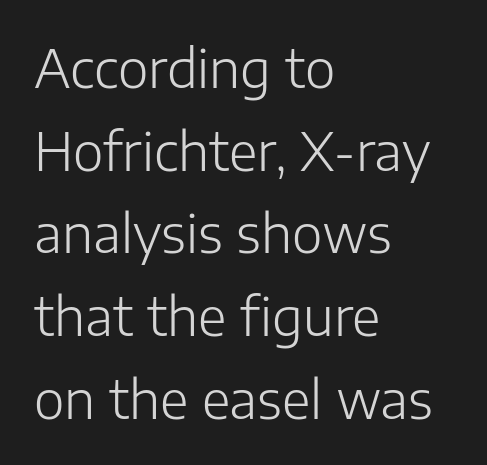
Leftover space on each line is placed entirely after the last word. This is roman type, the default non-slanted kind. The designer went with a sans here, leaving each stem footless. Whoever set this chose a conventional vertical rhythm.
